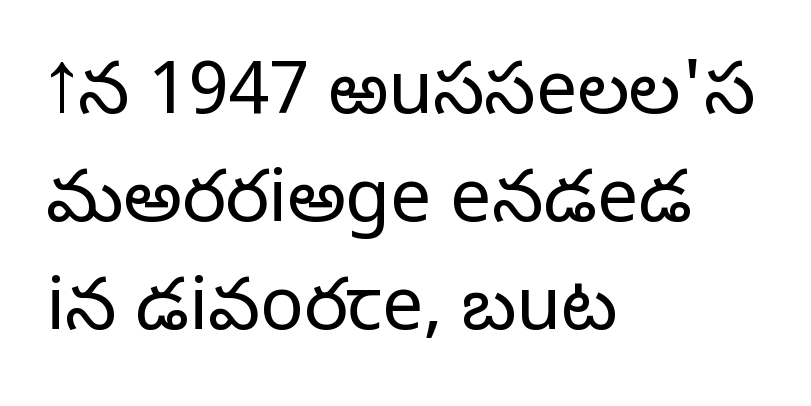
Q: Is the text bold? A: No.
Q: Is the text italic (slanted)? A: No, it is upright.
Q: Is the typeface a serif or a sans-serif typeface? A: Sans-serif.
Q: Is the text underlined? A: No.
Q: How is the paragraph aligned? A: Left-aligned.
Q: Is the spacing between letters normal or unusually wide? A: Normal.
Q: Is the spacing between lines tight, normal or loose? A: Normal.
Q: Width (condensed, normal, or wide)? A: Normal.
Q: Stroke contrast? A: Low.
Q: x-height? A: Medium.
Q: Monospaced? A: No.
